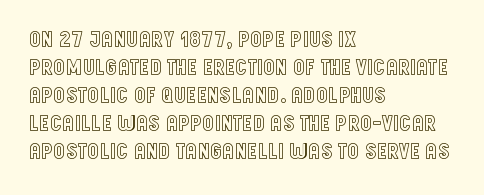
Look at the tracking — it's just the regular setting, nothing added. Caption: multi-line text, flush left, ragged right. Notice how the stems are strictly vertical — no italics here. A clean baseline with only descenders dipping below it.
